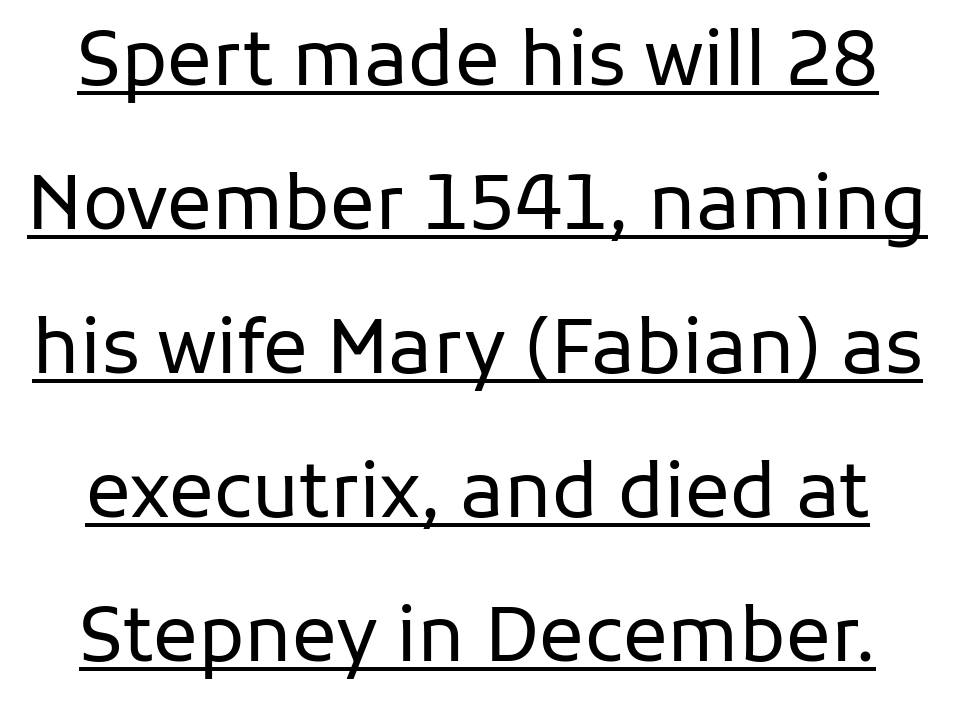
The image shows 75 px regular-weight sans-serif type, upright; set loose line spacing (1.92x), normal letter spacing, underlined; low stroke contrast and a medium x-height.
